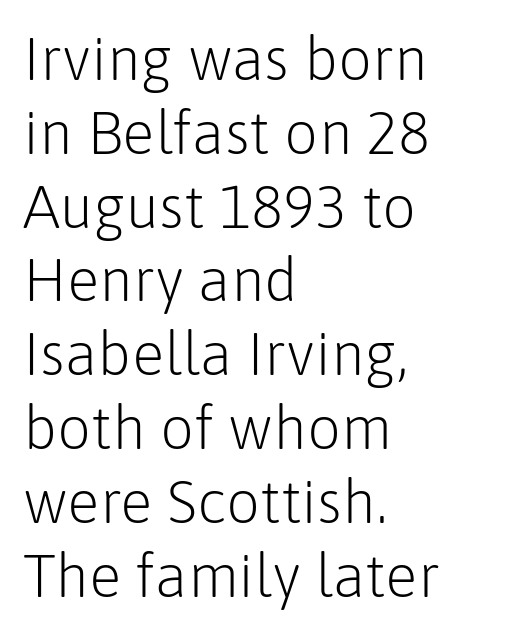
A typesetter would call this proportional, since set widths differ per character. Descenders hang freely into open space. Glyph-to-glyph distance matches everyday printed text. To sum up the face: it is a sans, with no serifs. Ascenders rise straight up at ninety degrees. Alignment: flush left.
